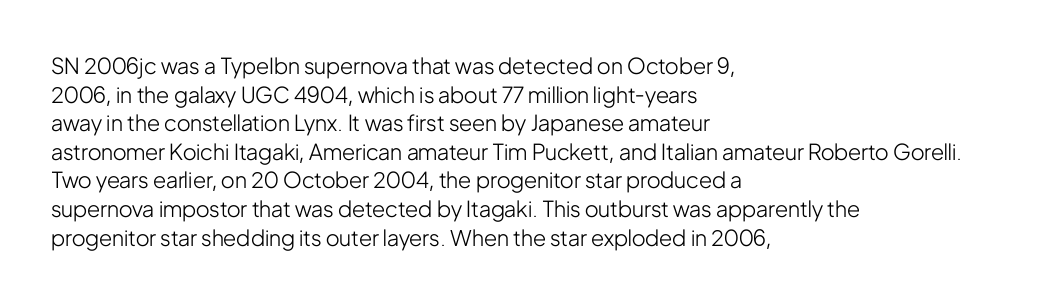
{"italic": "no", "bold": "no", "underline": "no", "align": "left", "line_spacing": "normal", "line_spacing_ratio": 1.3, "letter_spacing": "normal", "letter_spacing_em": 0.0, "glyph_px": 22}
